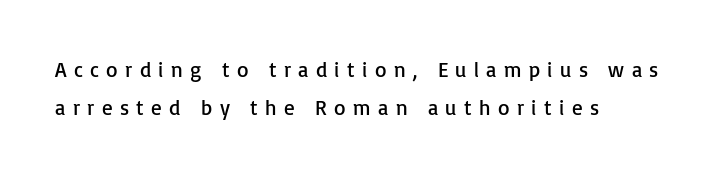
{"italic": "no", "bold": "no", "underline": "no", "align": "left", "line_spacing_ratio": 1.82, "letter_spacing": "wide", "letter_spacing_em": 0.35, "glyph_px": 21}
